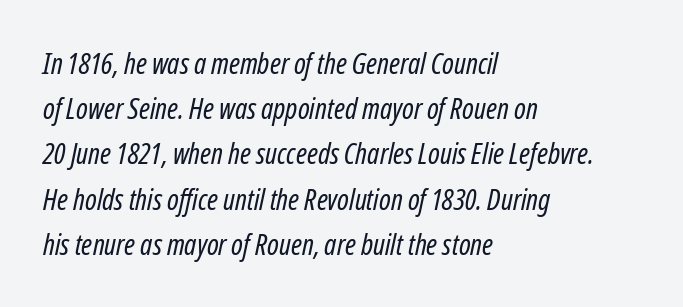
Q: Is the text bold? A: No.
Q: Is the text italic (slanted)? A: Yes, it leans right by about 12 degrees.
Q: Is the text underlined? A: No.
Q: How is the paragraph aligned? A: Left-aligned.
Q: Is the spacing between letters normal or unusually wide? A: Normal.
Q: Is the spacing between lines tight, normal or loose? A: Normal.
Q: Width (condensed, normal, or wide)? A: Condensed.
Q: Stroke contrast? A: Low.
Q: x-height? A: Medium.
Q: Monospaced? A: No.
